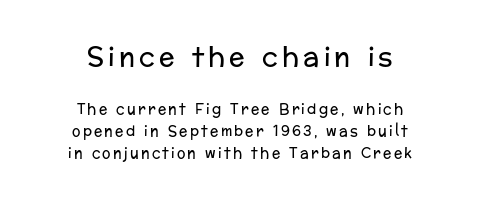
{"italic": "no", "bold": "no", "underline": "no", "align": "center", "line_spacing": "normal", "line_spacing_ratio": 1.58, "larger_block": "first", "size_ratio": 1.86, "glyph_px": 26}
